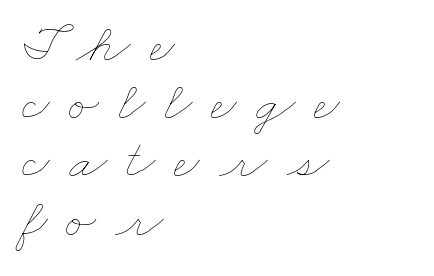
{"bold": "no", "weight": "thin", "width": "wide", "stroke_contrast": "low", "x_height": "small", "monospaced": "no", "underline": "no", "align": "left", "line_spacing": "tight", "line_spacing_ratio": 1.04, "letter_spacing": "wide", "letter_spacing_em": 0.34, "glyph_px": 56}
